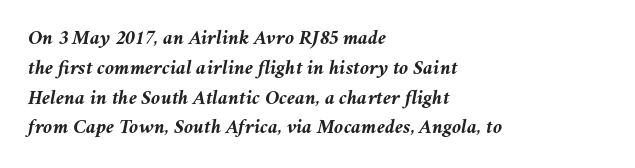
{"italic": "yes", "lean": "right", "slant_degrees": 11, "bold": "yes", "underline": "no", "align": "left", "line_spacing": "normal", "line_spacing_ratio": 1.42, "letter_spacing": "normal", "letter_spacing_em": 0.0, "glyph_px": 21}
